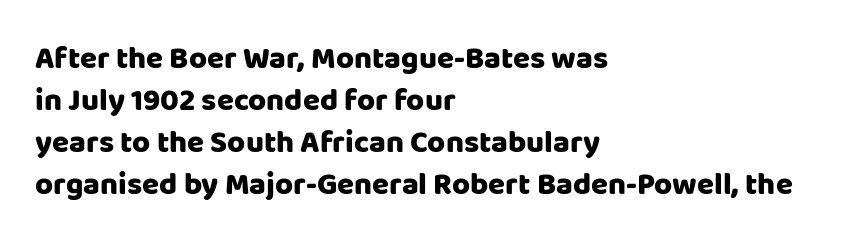
Q: Is the text bold? A: Yes.
Q: Is the text italic (slanted)? A: No, it is upright.
Q: Is the typeface a serif or a sans-serif typeface? A: Sans-serif.
Q: Is the text underlined? A: No.
Q: How is the paragraph aligned? A: Left-aligned.
Q: Is the spacing between letters normal or unusually wide? A: Normal.
Q: Is the spacing between lines tight, normal or loose? A: Normal.
Q: Width (condensed, normal, or wide)? A: Normal.
Q: Stroke contrast? A: Low.
Q: x-height? A: Large.
Q: Monospaced? A: No.
